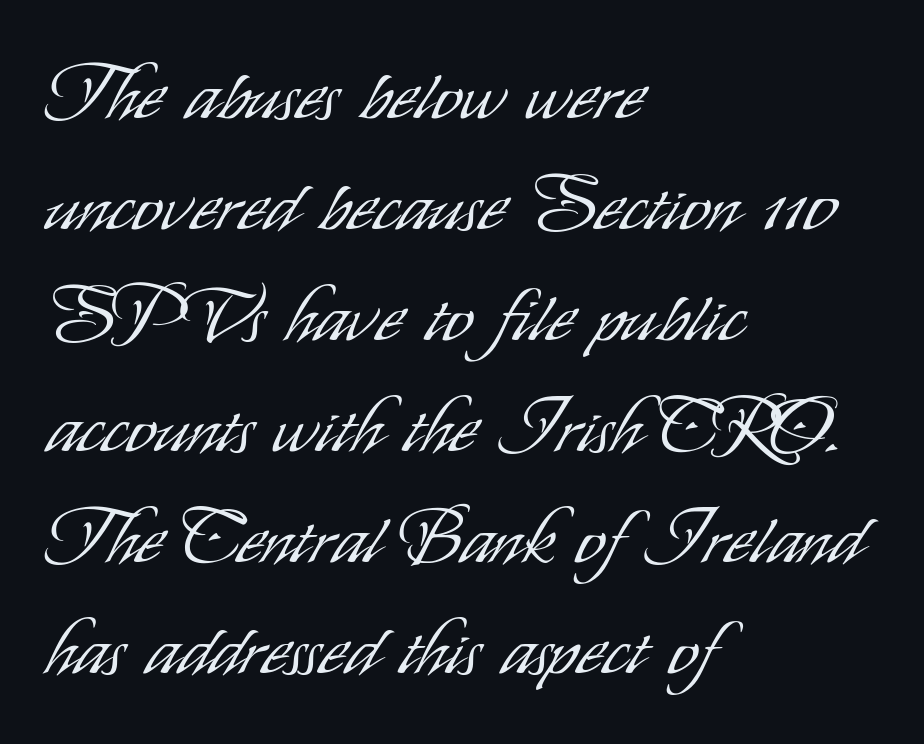
Q: Is the text bold? A: No.
Q: Is the text italic (slanted)? A: Yes.
Q: Is the typeface a serif or a sans-serif typeface? A: Sans-serif.
Q: Is the text underlined? A: No.
Q: How is the paragraph aligned? A: Left-aligned.
Q: Is the spacing between letters normal or unusually wide? A: Normal.
Q: Is the spacing between lines tight, normal or loose? A: Normal.
Q: Width (condensed, normal, or wide)? A: Condensed.
Q: Stroke contrast? A: Low.
Q: x-height? A: Small.
Q: Monospaced? A: No.
